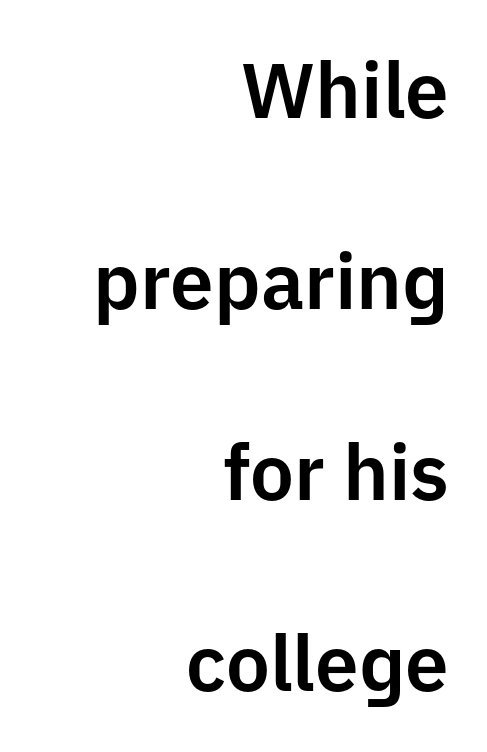
{"serif": "no", "italic": "no", "width": "normal", "stroke_contrast": "low", "x_height": "medium", "monospaced": "no", "underline": "no", "align": "right", "line_spacing": "loose", "line_spacing_ratio": 2.45, "letter_spacing": "normal", "letter_spacing_em": 0.0, "glyph_px": 78}
